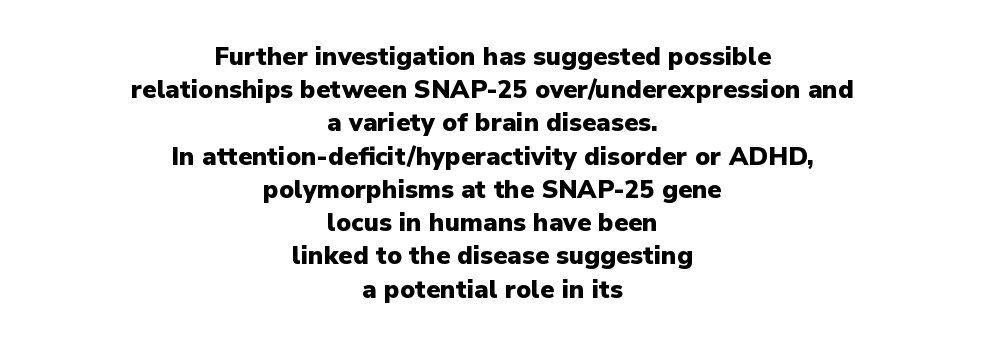
This rendering leaves character spacing at its baseline value. Horizontal alignment here is central, giving a formal, balanced look. On the weight axis this lands at bold, roughly 700. The space between consecutive lines is moderate. The specimen reads as upright at a glance.
